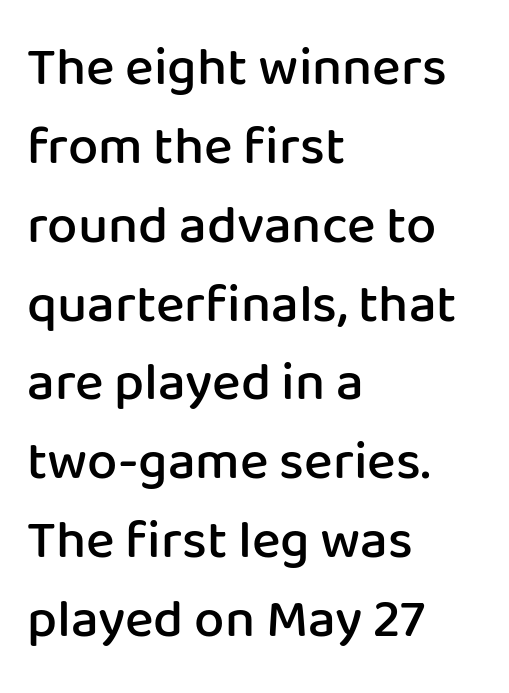
Q: Is the text bold? A: Semi-bold.
Q: Is the text italic (slanted)? A: No, it is upright.
Q: Is the typeface a serif or a sans-serif typeface? A: Sans-serif.
Q: Is the text underlined? A: No.
Q: How is the paragraph aligned? A: Left-aligned.
Q: Is the spacing between letters normal or unusually wide? A: Normal.
Q: Is the spacing between lines tight, normal or loose? A: Normal.
Q: Width (condensed, normal, or wide)? A: Normal.
Q: Stroke contrast? A: Low.
Q: x-height? A: Medium.
Q: Monospaced? A: No.
